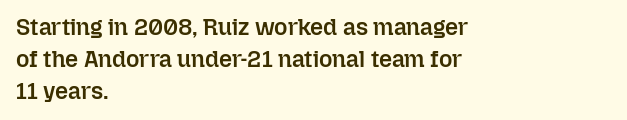
The image shows 23 px text type, upright; set left-aligned, normal line spacing (1.39x), normal letter spacing, not underlined.
